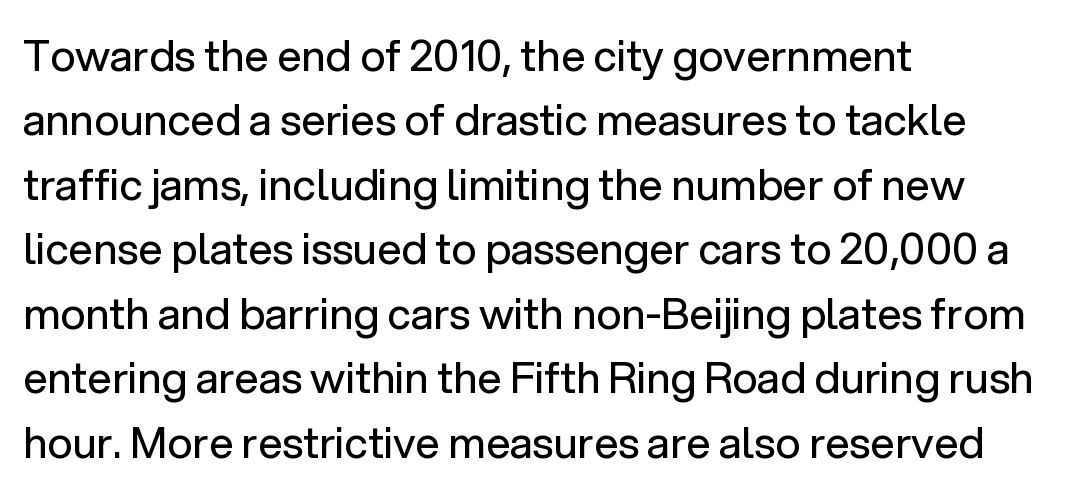
{"serif": "no", "italic": "no", "bold": "no", "weight": "regular", "width": "normal", "stroke_contrast": "low", "x_height": "medium", "monospaced": "no", "underline": "no", "align": "left", "line_spacing": "normal", "line_spacing_ratio": 1.5, "letter_spacing": "normal", "letter_spacing_em": 0.0, "glyph_px": 43}
